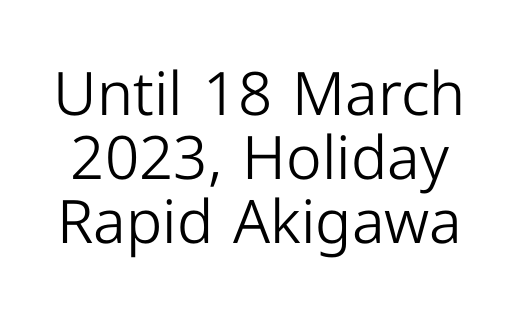
{"serif": "no", "italic": "no", "bold": "no", "weight": "light", "width": "normal", "stroke_contrast": "low", "x_height": "medium", "monospaced": "no", "underline": "no", "line_spacing": "tight", "line_spacing_ratio": 1.07, "letter_spacing": "normal", "letter_spacing_em": 0.0, "glyph_px": 60}
